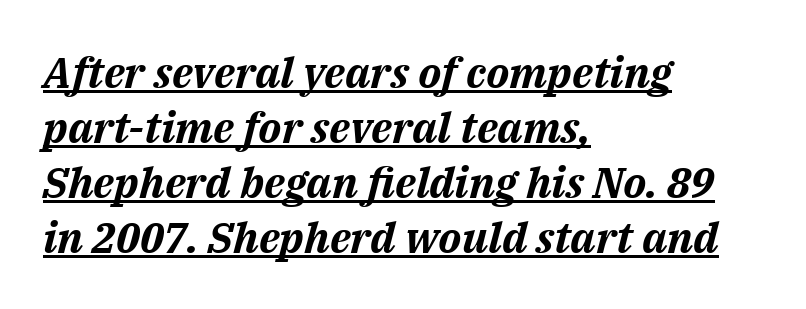
Compared with an ordinary text face, these strokes are far heavier — a full bold. How would I describe the line gaps? Plain and ordinary. The type is set solid horizontally, with unmodified tracking. This sample has the flowing, uneven cadence of proportional lettering.
